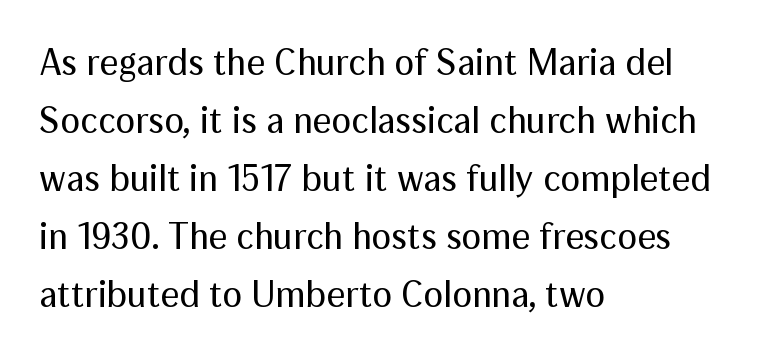
{"serif": "no", "italic": "no", "bold": "no", "weight": "regular", "width": "normal", "stroke_contrast": "medium", "x_height": "medium", "monospaced": "no", "underline": "no", "align": "left", "line_spacing": "normal", "line_spacing_ratio": 1.57, "letter_spacing": "normal", "letter_spacing_em": 0.0, "glyph_px": 37}
